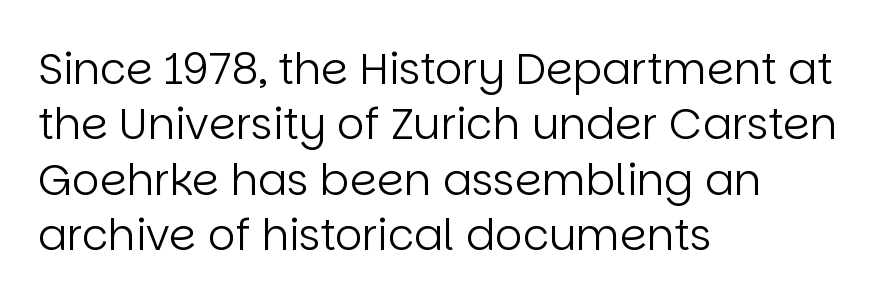
{"serif": "no", "italic": "no", "bold": "no", "weight": "regular", "width": "normal", "stroke_contrast": "low", "x_height": "large", "monospaced": "no", "underline": "no", "align": "left", "line_spacing": "normal", "line_spacing_ratio": 1.29, "letter_spacing": "normal", "letter_spacing_em": 0.0, "glyph_px": 43}
